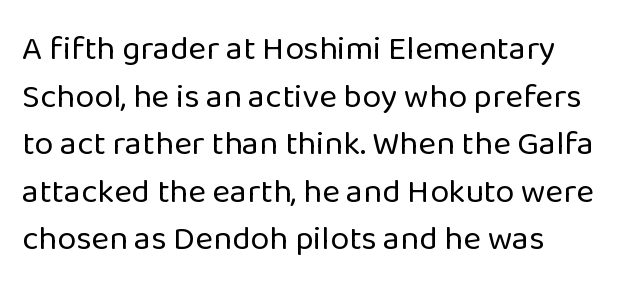
Q: Is the text bold? A: No.
Q: Is the text italic (slanted)? A: No, it is upright.
Q: Is the typeface a serif or a sans-serif typeface? A: Sans-serif.
Q: Is the text underlined? A: No.
Q: How is the paragraph aligned? A: Left-aligned.
Q: Is the spacing between letters normal or unusually wide? A: Normal.
Q: Is the spacing between lines tight, normal or loose? A: Normal.
Q: Width (condensed, normal, or wide)? A: Normal.
Q: Stroke contrast? A: Low.
Q: x-height? A: Medium.
Q: Monospaced? A: No.
